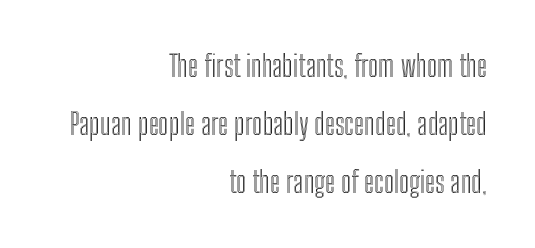
Q: Is the text italic (slanted)? A: No, it is upright.
Q: Is the text underlined? A: No.
Q: How is the paragraph aligned? A: Right-aligned.
Q: Is the spacing between letters normal or unusually wide? A: Normal.
Q: Is the spacing between lines tight, normal or loose? A: Loose.
Q: Width (condensed, normal, or wide)? A: Condensed.
Q: x-height? A: Medium.
Q: Monospaced? A: No.
